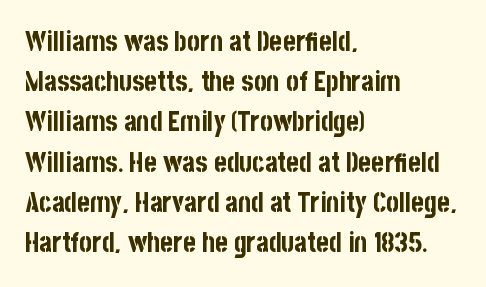
Q: Is the text bold? A: Yes.
Q: Is the text italic (slanted)? A: No, it is upright.
Q: Is the text underlined? A: No.
Q: How is the paragraph aligned? A: Left-aligned.
Q: Is the spacing between letters normal or unusually wide? A: Normal.
Q: Is the spacing between lines tight, normal or loose? A: Normal.
